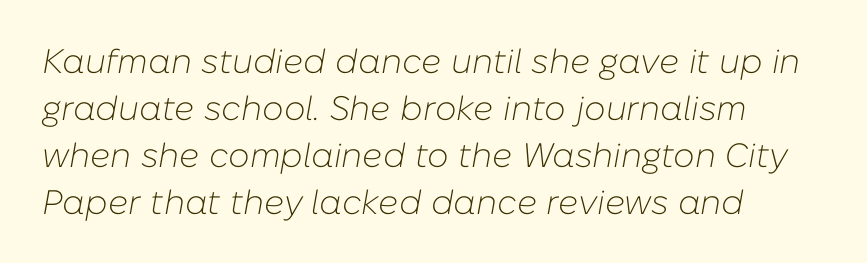
The image shows 34 px light type, italic (leaning right); set left-aligned, normal line spacing (1.38x), normal letter spacing, not underlined; low stroke contrast and a medium x-height.
